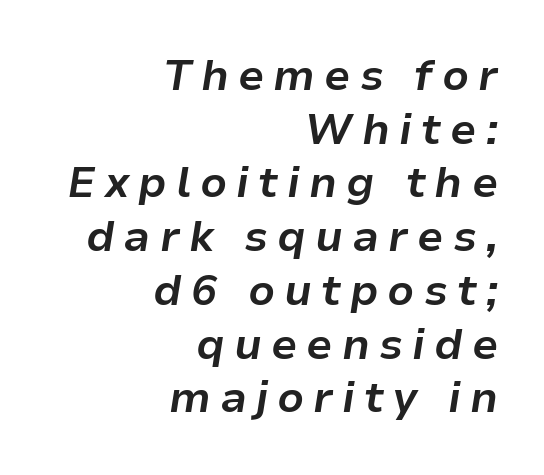
Q: Is the text bold? A: Yes.
Q: Is the text italic (slanted)? A: Yes, it leans right by about 9 degrees.
Q: Is the text underlined? A: No.
Q: How is the paragraph aligned? A: Right-aligned.
Q: Is the spacing between letters normal or unusually wide? A: Unusually wide.
Q: Is the spacing between lines tight, normal or loose? A: Normal.
Q: Width (condensed, normal, or wide)? A: Normal.
Q: Stroke contrast? A: Low.
Q: x-height? A: Medium.
Q: Monospaced? A: No.
